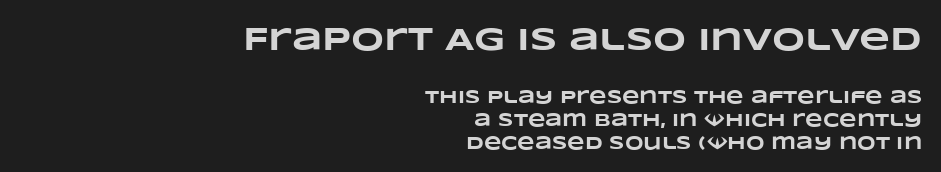
Q: Is the text bold? A: Yes.
Q: Is the text underlined? A: No.
Q: How is the paragraph aligned? A: Right-aligned.
Q: Is the spacing between letters normal or unusually wide? A: Normal.
Q: Is the spacing between lines tight, normal or loose? A: Normal.
Q: Which block of text is set in a larger size, the first (top) or the second (bottom)? A: The first (top) one.
Q: Width (condensed, normal, or wide)? A: Wide.
Q: Stroke contrast? A: Low.
Q: x-height? A: Large.
Q: Monospaced? A: No.
